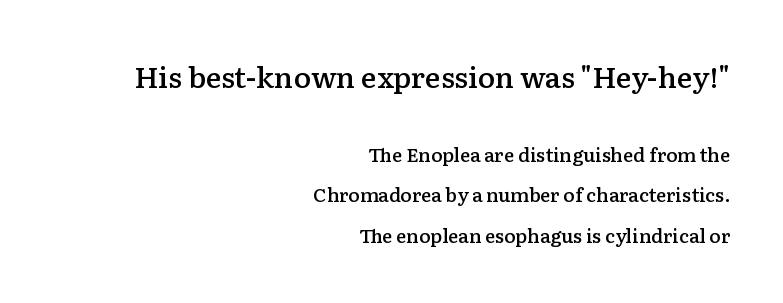
Q: Is the text bold? A: Semi-bold.
Q: Is the text italic (slanted)? A: No, it is upright.
Q: Is the typeface a serif or a sans-serif typeface? A: Serif.
Q: Is the text underlined? A: No.
Q: How is the paragraph aligned? A: Right-aligned.
Q: Is the spacing between letters normal or unusually wide? A: Normal.
Q: Is the spacing between lines tight, normal or loose? A: Loose.
Q: Which block of text is set in a larger size, the first (top) or the second (bottom)? A: The first (top) one.
Q: Width (condensed, normal, or wide)? A: Normal.
Q: Stroke contrast? A: Low.
Q: x-height? A: Medium.
Q: Monospaced? A: No.
